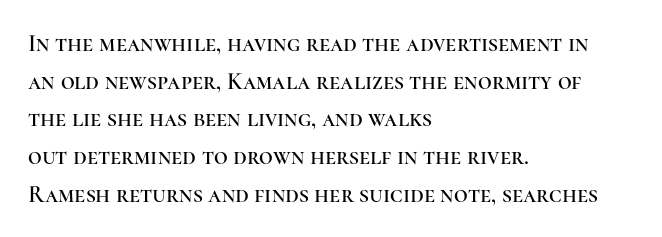
Students, observe: this is what conventionally led text looks like. When letters stand straight like this, we call the style roman or upright. Horizontally, the lines are justified to the leading edge only. The type is set solid horizontally, with unmodified tracking. The baseline area is clear.
